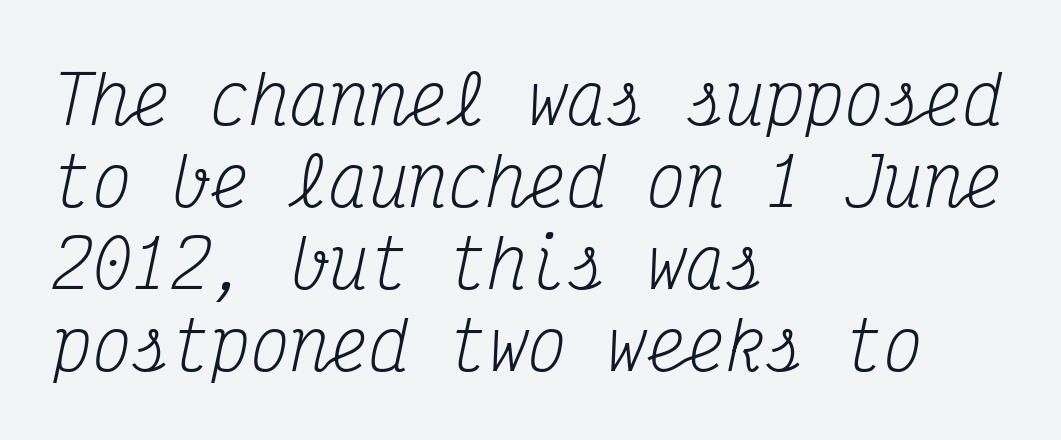
The image shows 66 px regular-weight, condensed serif type, italic (leaning right), monospaced; set left-aligned, line spacing 1.24x, normal letter spacing, not underlined; medium stroke contrast and a medium x-height.
